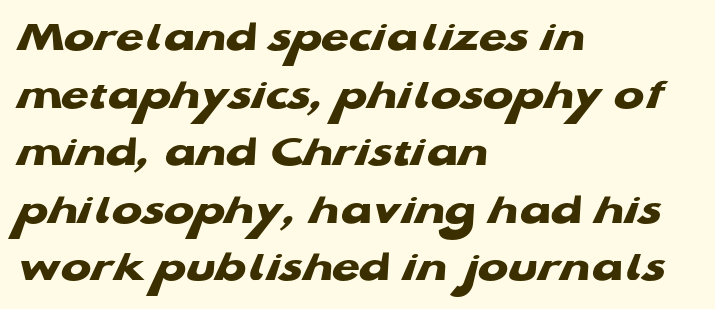
{"serif": "no", "bold": "yes", "weight": "heavy", "width": "wide", "stroke_contrast": "low", "x_height": "medium", "monospaced": "no", "underline": "no", "align": "left", "line_spacing": "normal", "line_spacing_ratio": 1.28, "letter_spacing": "normal", "letter_spacing_em": 0.0, "glyph_px": 45}
